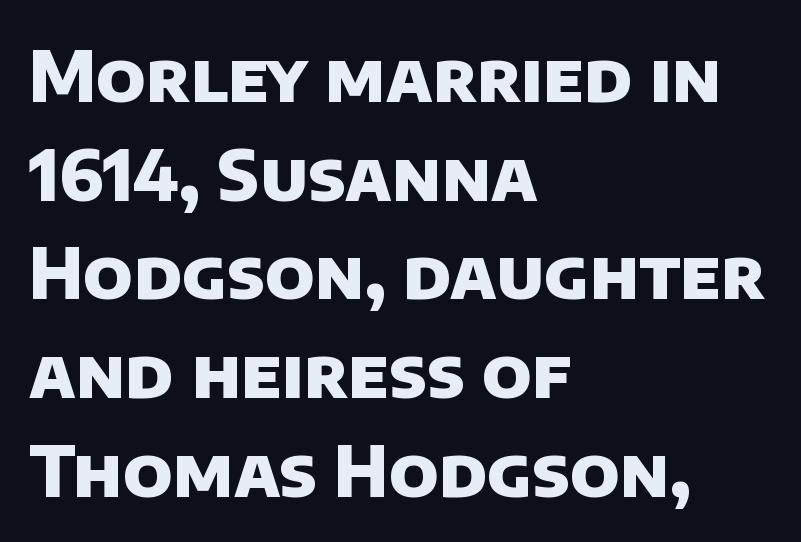
Q: Is the text bold? A: Yes.
Q: Is the typeface a serif or a sans-serif typeface? A: Sans-serif.
Q: Is the text underlined? A: No.
Q: How is the paragraph aligned? A: Left-aligned.
Q: Is the spacing between letters normal or unusually wide? A: Normal.
Q: Is the spacing between lines tight, normal or loose? A: Normal.
Q: Width (condensed, normal, or wide)? A: Normal.
Q: Stroke contrast? A: Low.
Q: x-height? A: Large.
Q: Monospaced? A: No.
